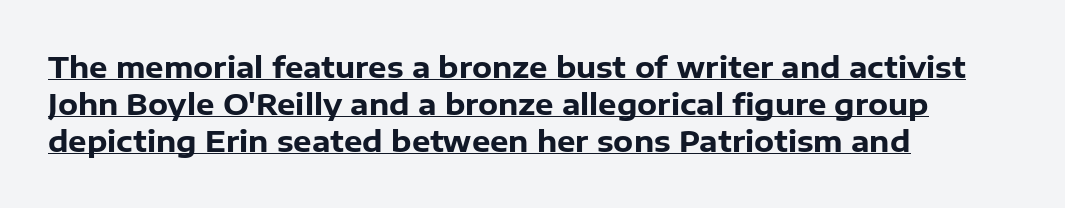
Visually the block forms a straight wall on the left and a jagged coastline on the right. Does extra space separate the letters? No, they use regular spacing. This is heavy type, rendered in bold. Posture: upright roman. Character widths vary here, with narrow letters taking less room than wide ones.
